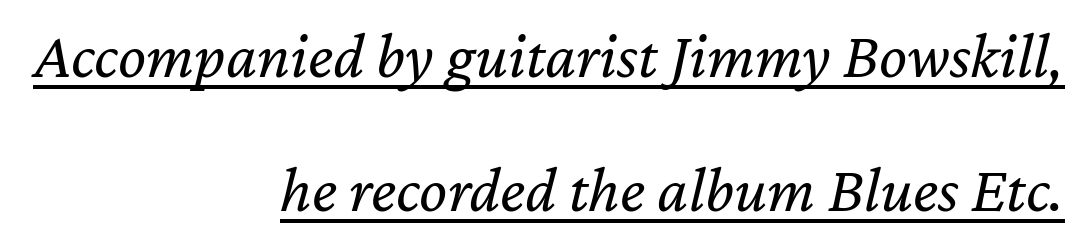
{"italic": "yes", "lean": "right", "slant_degrees": 12, "bold": "no", "weight": "regular", "width": "normal", "stroke_contrast": "low", "x_height": "medium", "monospaced": "no", "underline": "yes", "align": "right", "line_spacing": "loose", "line_spacing_ratio": 2.03, "letter_spacing": "normal", "letter_spacing_em": 0.0, "glyph_px": 66}
